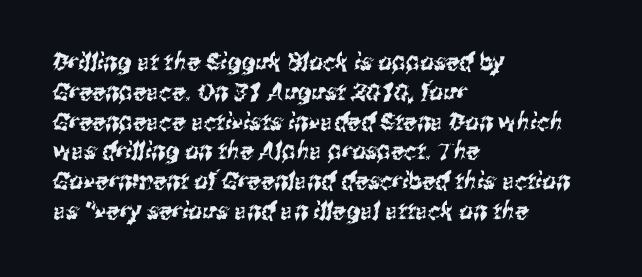
{"underline": "no", "align": "left", "line_spacing_ratio": 1.24, "letter_spacing": "normal", "letter_spacing_em": 0.0, "glyph_px": 24}
